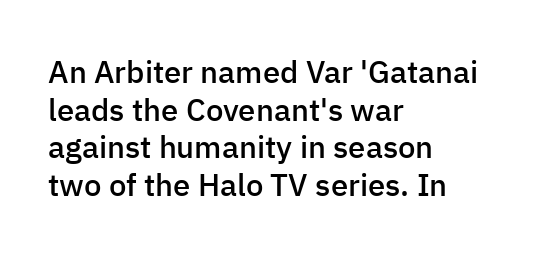
Compared with typical body copy, the letter spacing here is the same. The letters advance in unequal steps, a hallmark of proportional type. The typography opts for an upright posture over an oblique one. A clean baseline with only descenders dipping below it. A bit beefed up — I'd call it semibold rather than bold. Does the type have serifs? No, each stem ends abruptly.
